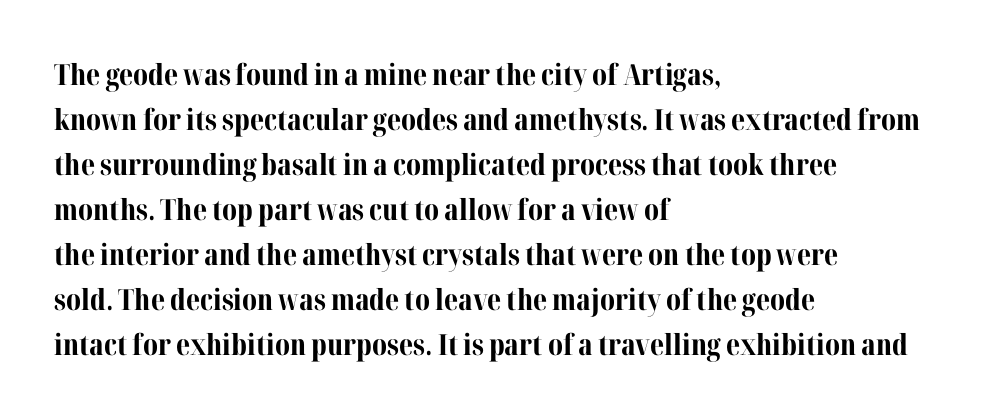
{"serif": "yes", "italic": "no", "bold": "yes", "weight": "bold", "width": "normal", "stroke_contrast": "medium", "x_height": "medium", "monospaced": "no", "underline": "no", "align": "left", "line_spacing": "normal", "line_spacing_ratio": 1.55, "letter_spacing": "normal", "letter_spacing_em": 0.0, "glyph_px": 29}
